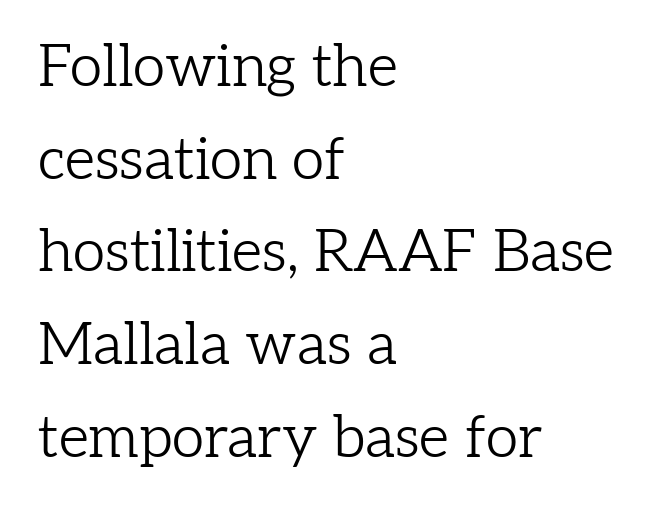
Do the letters lean? They stand straight. Yep, those are serifs on the letters. Vertical spacing — default. This sample has the flowing, uneven cadence of proportional lettering.
